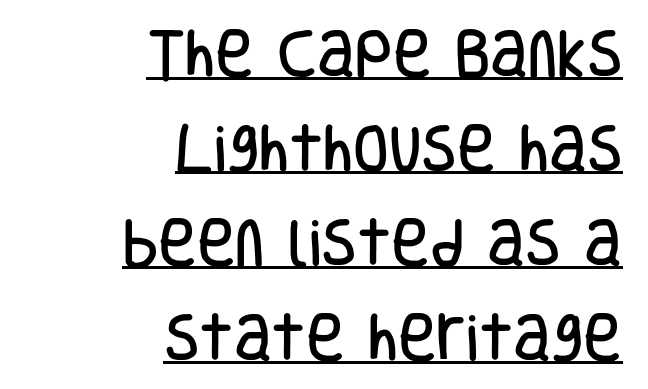
Q: Is the text italic (slanted)? A: No, it is upright.
Q: Is the typeface a serif or a sans-serif typeface? A: Sans-serif.
Q: Is the text underlined? A: Yes.
Q: How is the paragraph aligned? A: Right-aligned.
Q: Is the spacing between letters normal or unusually wide? A: Normal.
Q: Width (condensed, normal, or wide)? A: Condensed.
Q: Stroke contrast? A: Low.
Q: x-height? A: Large.
Q: Monospaced? A: No.
